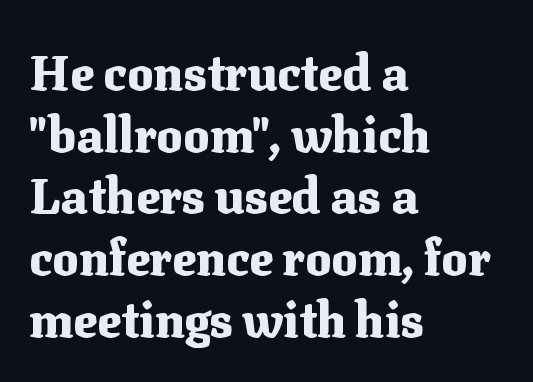
{"serif": "yes", "italic": "no", "bold": "yes", "weight": "heavy", "width": "normal", "stroke_contrast": "medium", "x_height": "medium", "monospaced": "no", "underline": "no", "align": "left", "line_spacing": "normal", "line_spacing_ratio": 1.26, "letter_spacing": "normal", "letter_spacing_em": 0.0, "glyph_px": 49}
